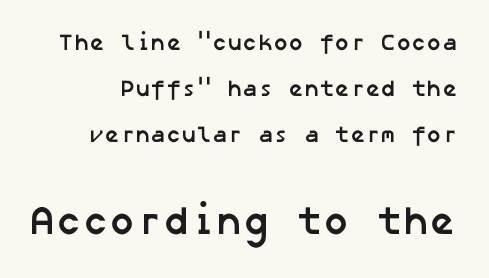
{"serif": "no", "bold": "yes", "weight": "semibold", "width": "normal", "stroke_contrast": "low", "x_height": "medium", "underline": "no", "line_spacing": "loose", "line_spacing_ratio": 2.0, "letter_spacing": "normal", "letter_spacing_em": 0.0, "larger_block": "second", "size_ratio": 1.74, "glyph_px": 40}
